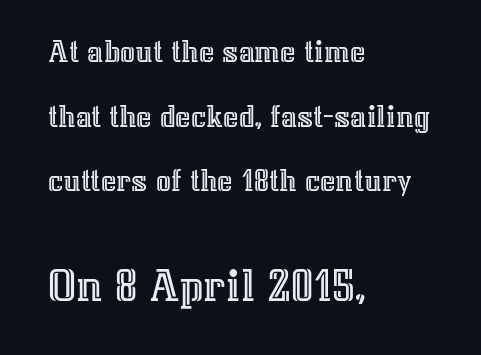
Q: Is the text italic (slanted)? A: No, it is upright.
Q: Is the text underlined? A: No.
Q: How is the paragraph aligned? A: Left-aligned.
Q: Is the spacing between letters normal or unusually wide? A: Normal.
Q: Is the spacing between lines tight, normal or loose? A: Loose.
Q: Which block of text is set in a larger size, the first (top) or the second (bottom)? A: The second (bottom) one.
Q: Width (condensed, normal, or wide)? A: Normal.
Q: x-height? A: Medium.
Q: Monospaced? A: No.
